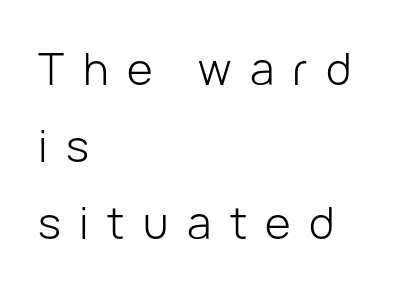
The image shows 44 px light sans-serif type, upright; set left-aligned, line spacing 1.75x, unusually wide letter spacing (+0.42 em), not underlined; low stroke contrast and a medium x-height.
